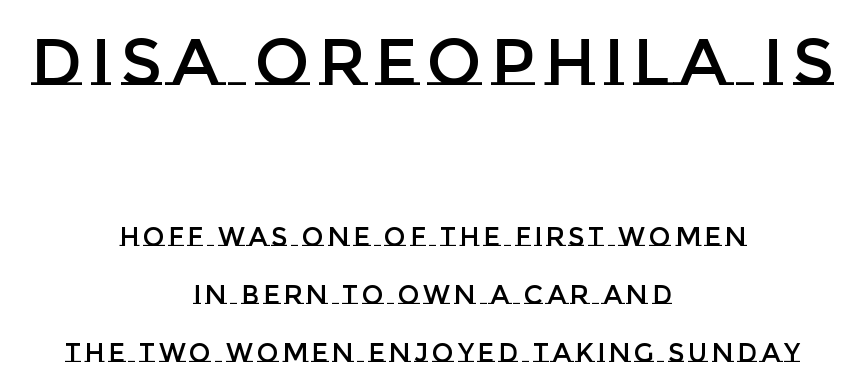
Q: Is the text italic (slanted)? A: No, it is upright.
Q: Is the text underlined? A: No.
Q: How is the paragraph aligned? A: Centered.
Q: Is the spacing between lines tight, normal or loose? A: Loose.
Q: Which block of text is set in a larger size, the first (top) or the second (bottom)? A: The first (top) one.
Q: Width (condensed, normal, or wide)? A: Normal.
Q: Stroke contrast? A: Low.
Q: x-height? A: Large.
Q: Monospaced? A: No.
